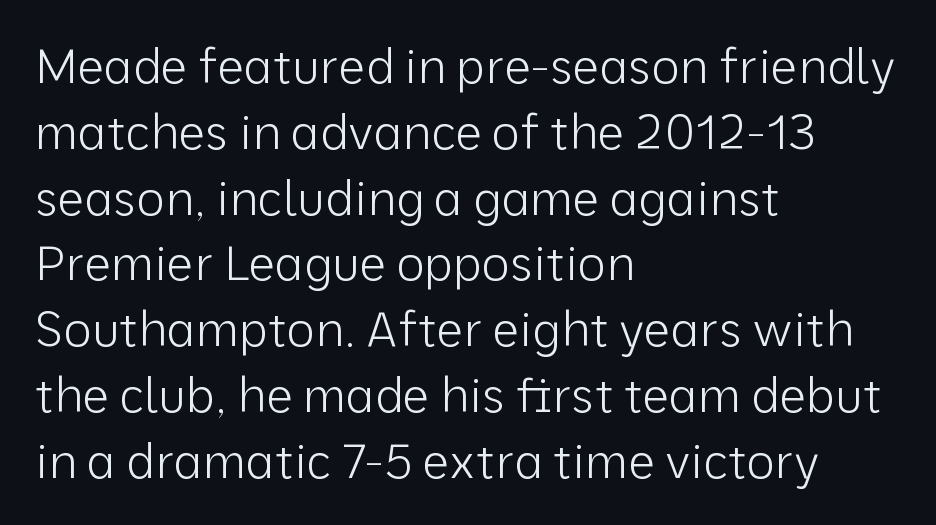
Line beginnings align vertically; line endings do not. The passage shown has conventional tracking throughout. Font category for this specimen: sans-serif. The typography opts for an upright posture over an oblique one.
